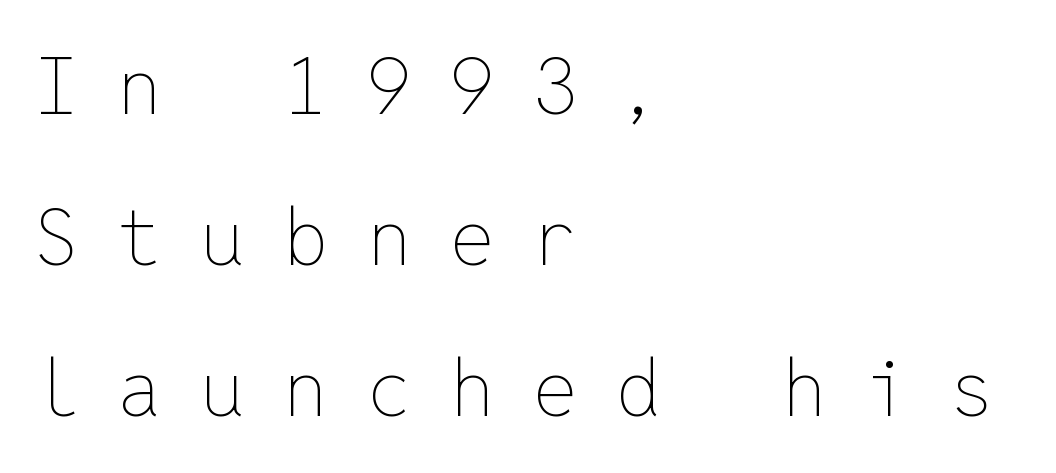
The image shows 79 px thin type, upright, monospaced; set left-aligned, loose line spacing (1.91x), unusually wide letter spacing (+0.49 em), not underlined; low stroke contrast and a medium x-height.
